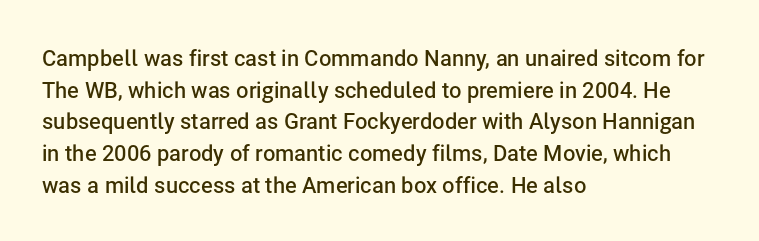
The image shows 22 px text type, upright; set left-aligned, normal line spacing (1.44x), normal letter spacing, not underlined.
